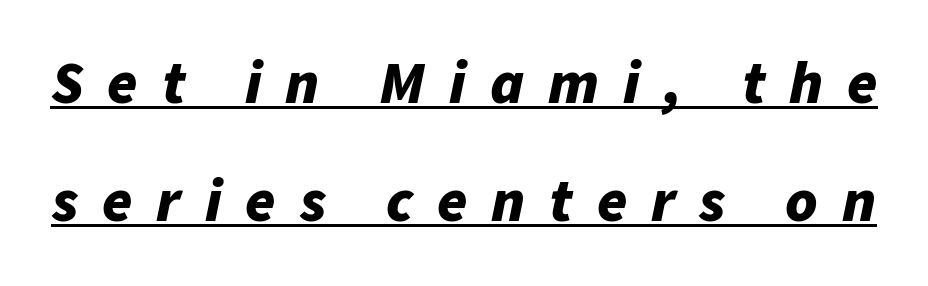
The image shows 61 px bold type, italic (leaning right); set loose line spacing (1.93x), unusually wide letter spacing (+0.39 em), underlined; low stroke contrast and a medium x-height.
